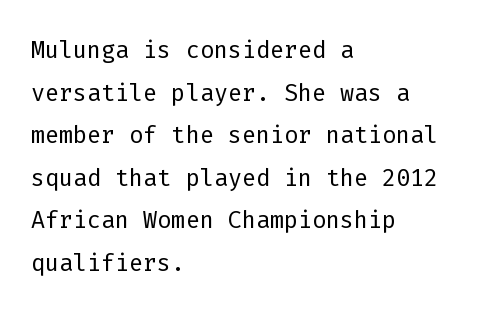
Q: Is the text bold? A: No.
Q: Is the text italic (slanted)? A: No, it is upright.
Q: Is the typeface a serif or a sans-serif typeface? A: Sans-serif.
Q: Is the text underlined? A: No.
Q: How is the paragraph aligned? A: Left-aligned.
Q: Is the spacing between letters normal or unusually wide? A: Normal.
Q: Is the spacing between lines tight, normal or loose? A: Normal.
Q: Width (condensed, normal, or wide)? A: Normal.
Q: Stroke contrast? A: Low.
Q: x-height? A: Medium.
Q: Monospaced? A: Yes.
